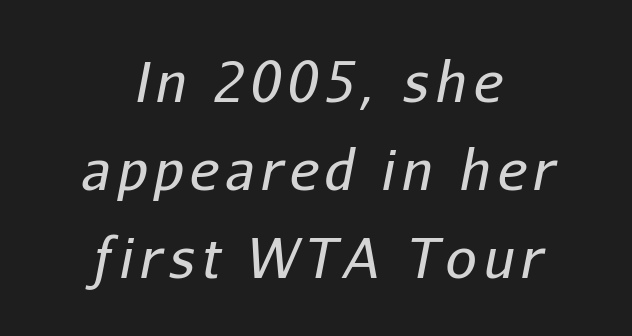
{"italic": "yes", "lean": "right", "slant_degrees": 11, "bold": "no", "weight": "regular", "width": "normal", "stroke_contrast": "low", "x_height": "medium", "monospaced": "no", "underline": "no", "align": "center", "line_spacing": "normal", "line_spacing_ratio": 1.6, "glyph_px": 55}
